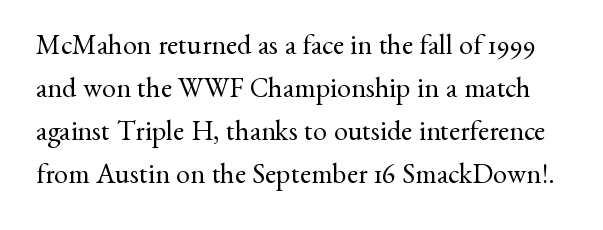
The image shows 28 px regular-weight serif type, upright; set normal line spacing (1.53x), normal letter spacing, not underlined; medium stroke contrast and a small x-height.
